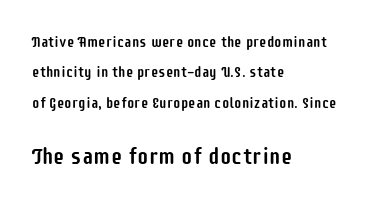
The image shows 23 px text type, upright; set left-aligned, loose line spacing (2.03x), normal letter spacing, not underlined; the second (bottom) block is 1.53x larger.
